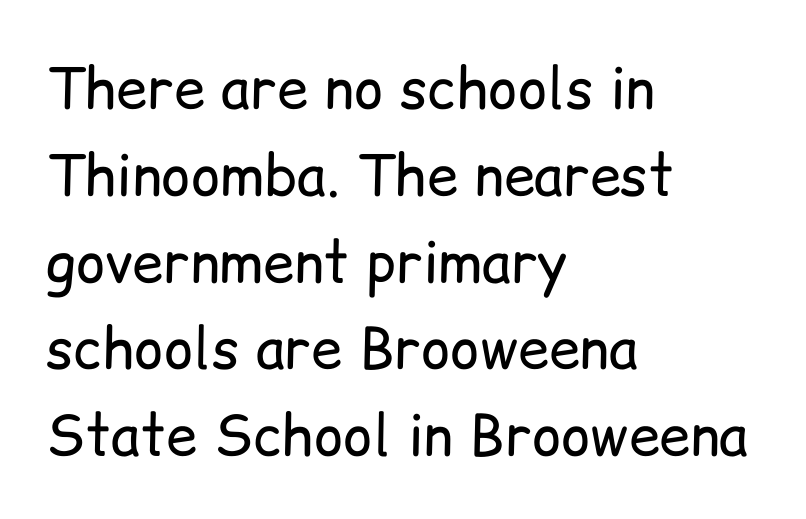
Q: Is the text bold? A: No.
Q: Is the text italic (slanted)? A: No, it is upright.
Q: Is the typeface a serif or a sans-serif typeface? A: Sans-serif.
Q: Is the text underlined? A: No.
Q: How is the paragraph aligned? A: Left-aligned.
Q: Is the spacing between letters normal or unusually wide? A: Normal.
Q: Is the spacing between lines tight, normal or loose? A: Normal.
Q: Width (condensed, normal, or wide)? A: Normal.
Q: Stroke contrast? A: Low.
Q: x-height? A: Medium.
Q: Monospaced? A: No.
